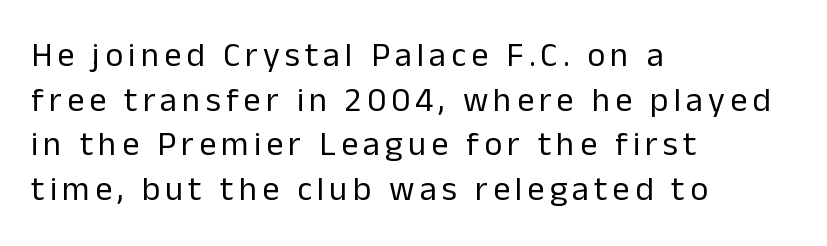
The image shows 34 px regular-weight sans-serif type, upright; set left-aligned, normal line spacing (1.31x), not underlined; low stroke contrast and a medium x-height.
